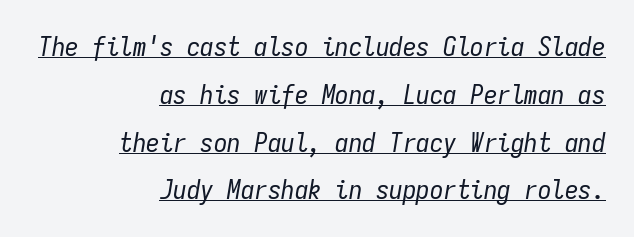
Q: Is the text bold? A: No.
Q: Is the text italic (slanted)? A: Yes, it leans right by about 9 degrees.
Q: Is the text underlined? A: Yes.
Q: How is the paragraph aligned? A: Right-aligned.
Q: Is the spacing between letters normal or unusually wide? A: Normal.
